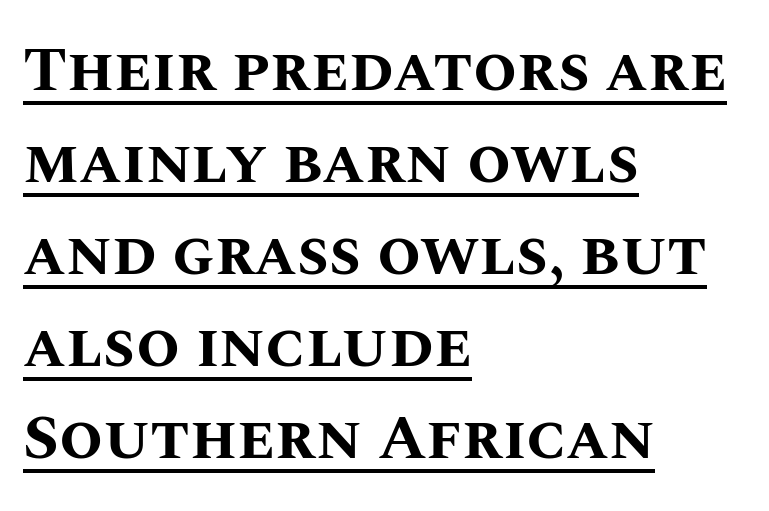
Q: Is the text bold? A: Yes.
Q: Is the text italic (slanted)? A: No, it is upright.
Q: Is the text underlined? A: Yes.
Q: How is the paragraph aligned? A: Left-aligned.
Q: Is the spacing between letters normal or unusually wide? A: Normal.
Q: Is the spacing between lines tight, normal or loose? A: Normal.
Q: Width (condensed, normal, or wide)? A: Normal.
Q: Stroke contrast? A: Medium.
Q: x-height? A: Large.
Q: Monospaced? A: No.
